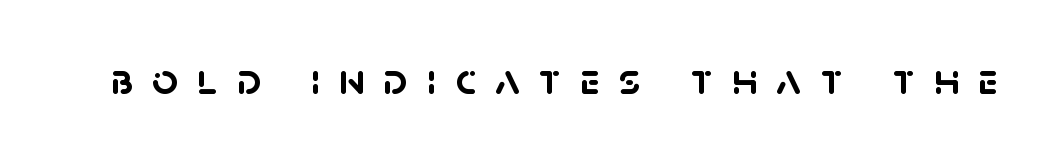
Q: Is the text bold? A: Yes.
Q: Is the typeface a serif or a sans-serif typeface? A: Sans-serif.
Q: Is the text underlined? A: No.
Q: Is the spacing between letters normal or unusually wide? A: Unusually wide.
Q: Width (condensed, normal, or wide)? A: Normal.
Q: Stroke contrast? A: Low.
Q: x-height? A: Large.
Q: Monospaced? A: No.
